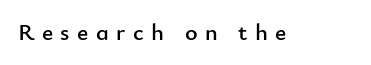
Vertical strokes here are truly vertical. The line texture is sparse and dotted thanks to wide tracking. Descenders hang freely into open space.
